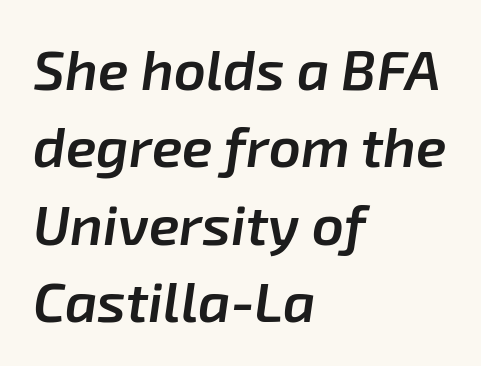
The image shows 56 px semibold type, italic (leaning right); set left-aligned, normal line spacing (1.38x), normal letter spacing, not underlined; low stroke contrast and a medium x-height.
